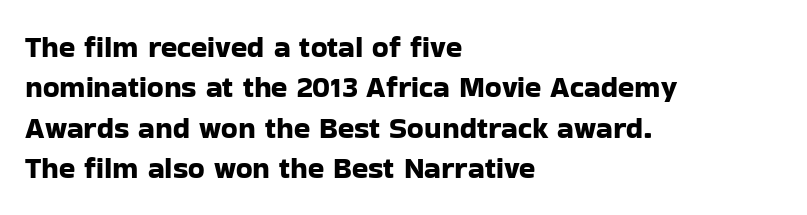
Is the letter spacing exaggerated? No — it looks like the ordinary default. The strip under each line holds only bare page. I'd call this a sans setting — the letters go barefoot. Does the leading feel generous? No, just average. The rag falls on the right side of this text block.
